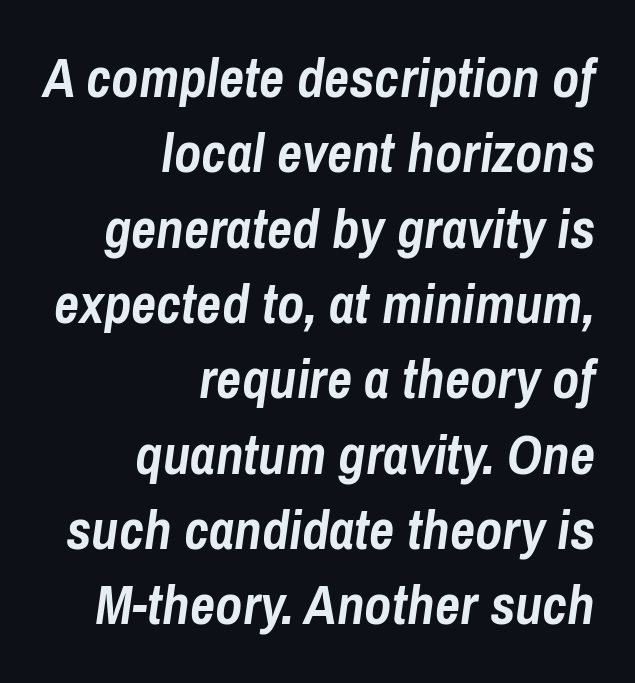
The paragraph has a hard right edge and a soft left edge. The sample has been set heavy, in full bold. Between one letter and the next there's only the usual sliver of space. Spacing verdict: proportional, widths tailored to each character. Successive baselines arrive at the customary interval. Words float on clear page, feet unadorned.
